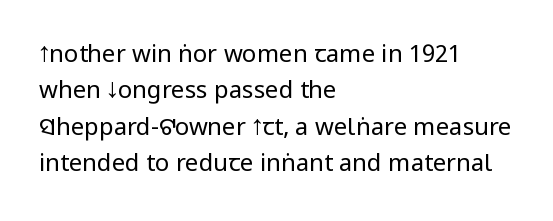
{"italic": "no", "bold": "no", "underline": "no", "align": "left", "line_spacing": "normal", "line_spacing_ratio": 1.52, "letter_spacing": "normal", "letter_spacing_em": 0.0, "glyph_px": 24}
